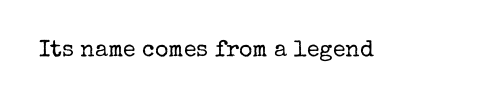
The image shows 23 px text type, upright; set normal letter spacing, not underlined.
